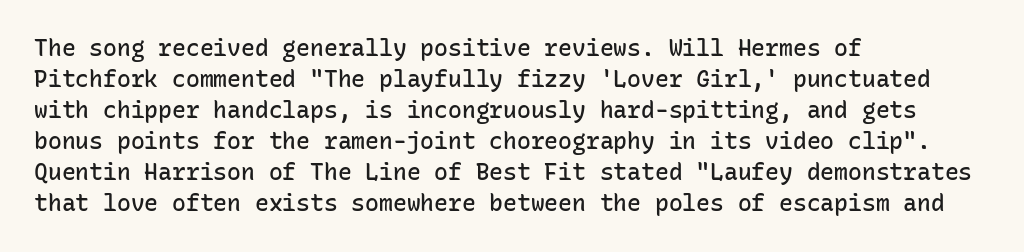
Q: Is the text bold? A: Semi-bold.
Q: Is the text italic (slanted)? A: No, it is upright.
Q: Is the text underlined? A: No.
Q: How is the paragraph aligned? A: Left-aligned.
Q: Is the spacing between letters normal or unusually wide? A: Normal.
Q: Is the spacing between lines tight, normal or loose? A: Normal.
